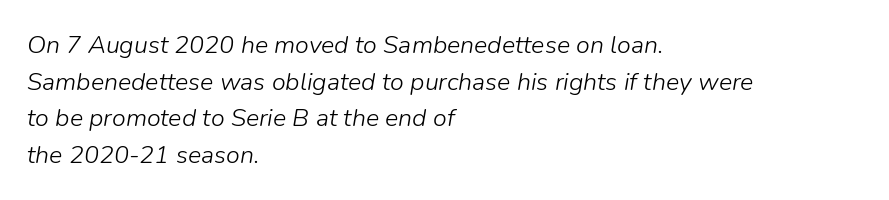
Here the glyphs are tracked normally, forming tight word shapes. Designer's note — italics engaged. The lines are quadded left. Weight class: somewhere from thin through regular.
